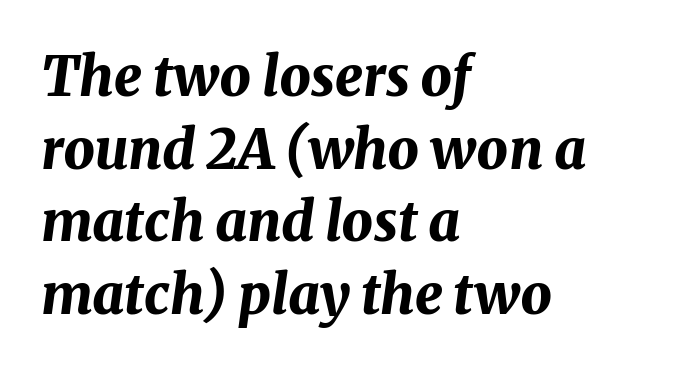
The image shows 55 px bold type, italic (leaning right); set left-aligned, normal line spacing (1.32x), normal letter spacing, not underlined; medium stroke contrast and a medium x-height.
